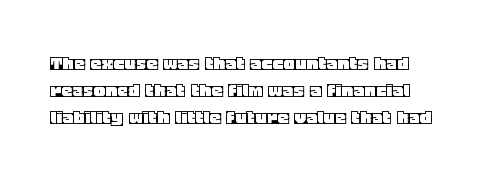
The gaps between neighbouring characters are ordinary and unremarkable. Is there any slant? The stems are plumb. Lines of text with bare space underneath.
